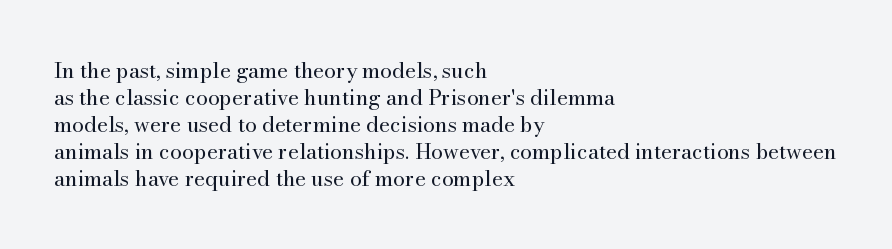
Q: Is the text bold? A: No.
Q: Is the text italic (slanted)? A: No, it is upright.
Q: Is the text underlined? A: No.
Q: How is the paragraph aligned? A: Left-aligned.
Q: Is the spacing between letters normal or unusually wide? A: Normal.
Q: Is the spacing between lines tight, normal or loose? A: Normal.
